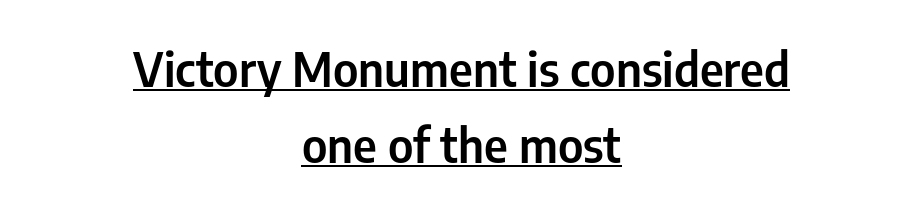
{"serif": "no", "italic": "no", "width": "condensed", "stroke_contrast": "low", "x_height": "medium", "monospaced": "no", "underline": "yes", "align": "center", "line_spacing": "normal", "line_spacing_ratio": 1.62, "letter_spacing": "normal", "letter_spacing_em": 0.0, "glyph_px": 47}
